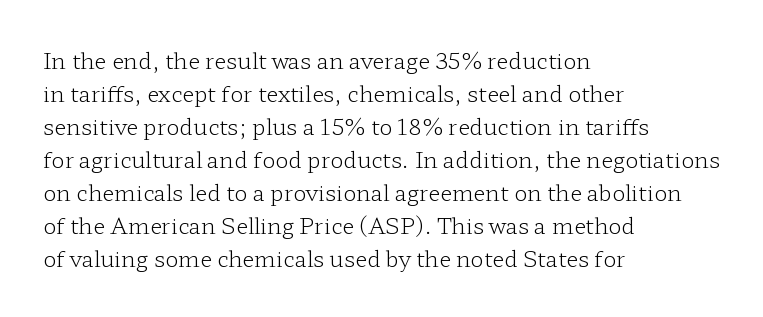
{"italic": "no", "bold": "no", "underline": "no", "align": "left", "line_spacing": "normal", "line_spacing_ratio": 1.5, "letter_spacing": "normal", "letter_spacing_em": 0.0, "glyph_px": 22}
